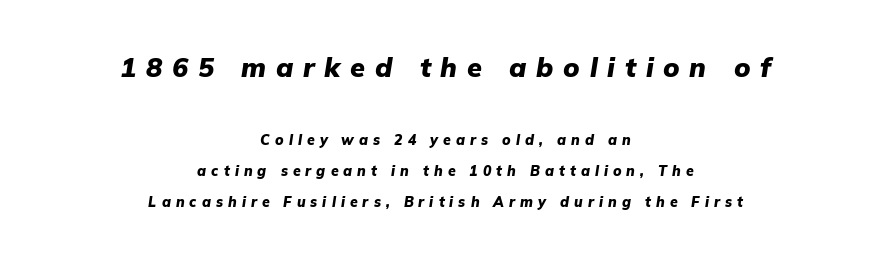
{"italic": "yes", "lean": "right", "slant_degrees": 9, "bold": "yes", "underline": "no", "align": "center", "line_spacing": "loose", "line_spacing_ratio": 2.21, "letter_spacing": "wide", "letter_spacing_em": 0.36, "larger_block": "first", "size_ratio": 1.93, "glyph_px": 27}
